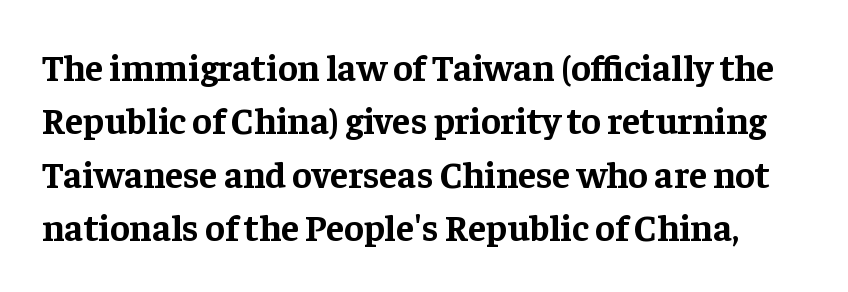
Words appear dense and cohesive because spacing is normal. Characters remain perfectly vertical along every line. Character widths vary here, with narrow letters taking less room than wide ones. The space between consecutive lines is moderate.
